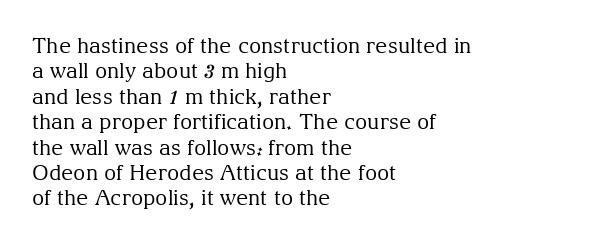
A bare baseline throughout the passage. Line beginnings align vertically; line endings do not. This sample uses plain, unmodified letter spacing. Posture: straight, roman, zero tilt. Is this a heavy cut? Hardly; it is regular or lighter.
